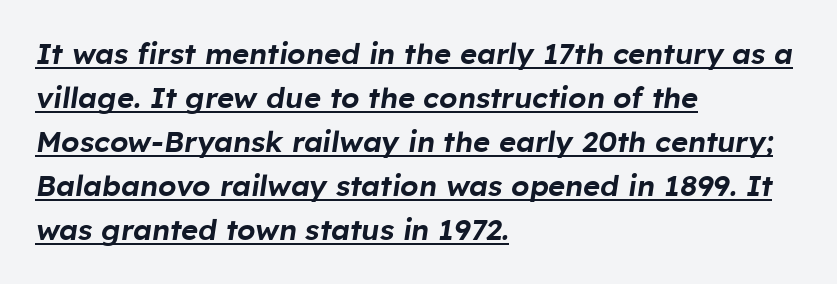
Look at the tracking — it's just the regular setting, nothing added. There's an unmistakable incline to the writing here. A typesetter would call this proportional, since set widths differ per character. Descenders here cross a horizontal rule under the line. Line beginnings align vertically; line endings do not. The rendering uses a moderate line-height, typical for paragraphs.
